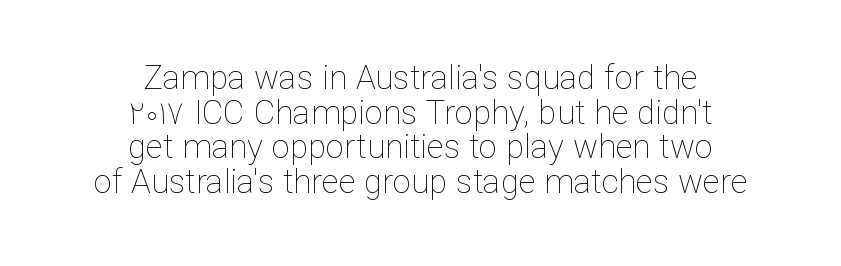
Leftover space on each line is divided equally before and after the words. This sample has the flowing, uneven cadence of proportional lettering. Underline: absent. No extra ink here — the face is not bold.
